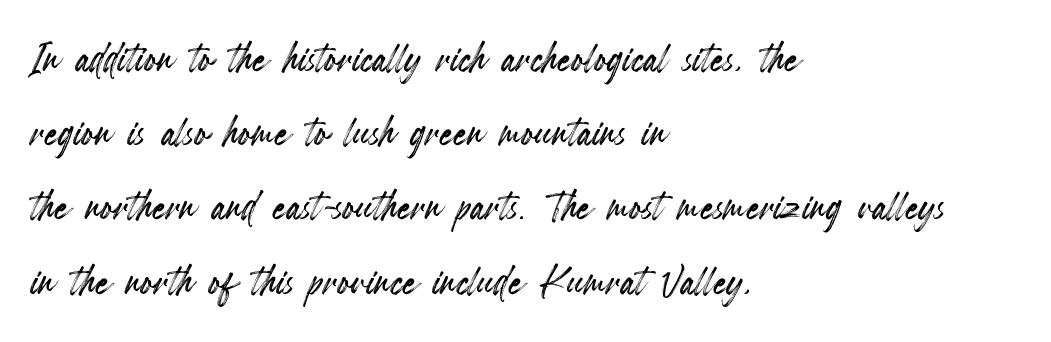
Q: Is the text italic (slanted)? A: Yes.
Q: Is the text underlined? A: No.
Q: How is the paragraph aligned? A: Left-aligned.
Q: Is the spacing between letters normal or unusually wide? A: Normal.
Q: Is the spacing between lines tight, normal or loose? A: Normal.
Q: Width (condensed, normal, or wide)? A: Condensed.
Q: x-height? A: Small.
Q: Monospaced? A: No.
